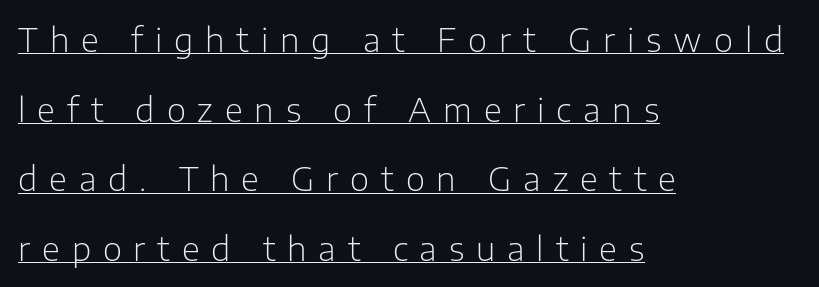
{"serif": "no", "italic": "no", "bold": "no", "weight": "light", "width": "normal", "stroke_contrast": "low", "x_height": "medium", "monospaced": "no", "underline": "yes", "align": "left", "line_spacing": "loose", "line_spacing_ratio": 2.11, "letter_spacing": "wide", "letter_spacing_em": 0.36, "glyph_px": 33}
